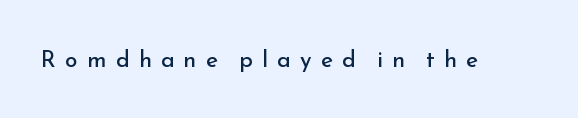
The image shows 23 px text type, upright; set unusually wide letter spacing (+0.4 em), not underlined.
